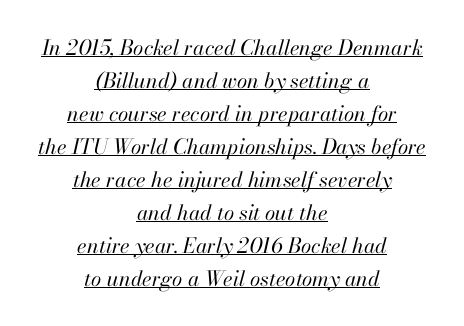
{"italic": "yes", "lean": "right", "slant_degrees": 13, "bold": "no", "underline": "yes", "align": "center", "line_spacing": "normal", "line_spacing_ratio": 1.57, "letter_spacing": "normal", "letter_spacing_em": 0.0, "glyph_px": 21}
